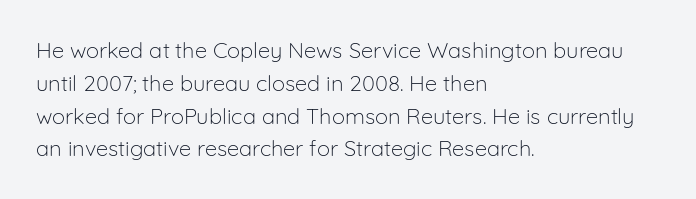
Q: Is the text bold? A: No.
Q: Is the text italic (slanted)? A: No, it is upright.
Q: Is the text underlined? A: No.
Q: How is the paragraph aligned? A: Left-aligned.
Q: Is the spacing between letters normal or unusually wide? A: Normal.
Q: Is the spacing between lines tight, normal or loose? A: Normal.
